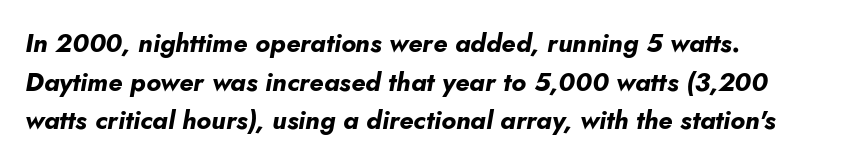
The image shows 26 px bold type, italic (leaning right); set left-aligned, normal line spacing (1.49x), normal letter spacing, not underlined.
